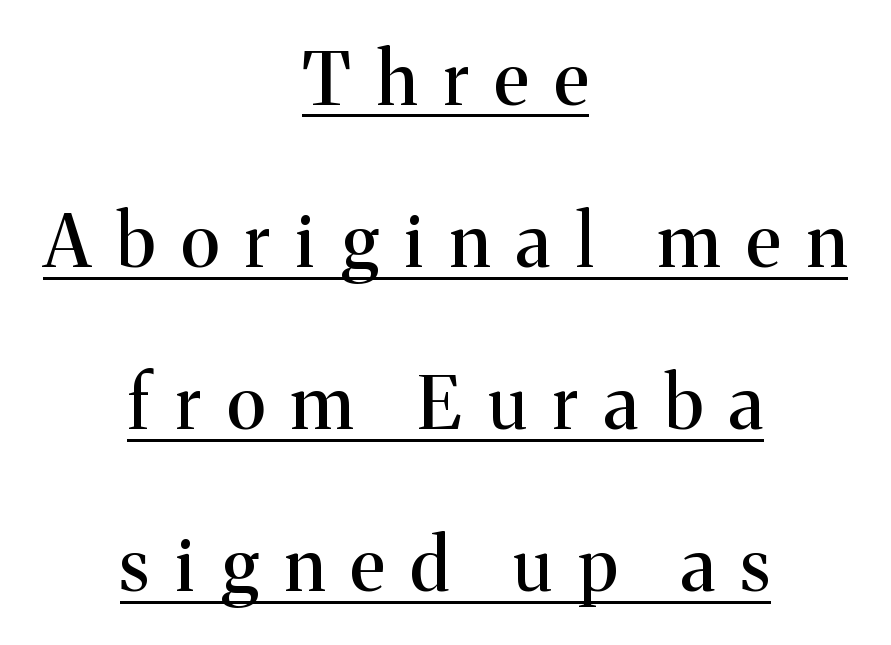
{"serif": "yes", "italic": "no", "width": "normal", "stroke_contrast": "medium", "x_height": "medium", "monospaced": "no", "underline": "yes", "align": "center", "line_spacing": "loose", "line_spacing_ratio": 2.22, "letter_spacing": "wide", "letter_spacing_em": 0.36, "glyph_px": 73}
